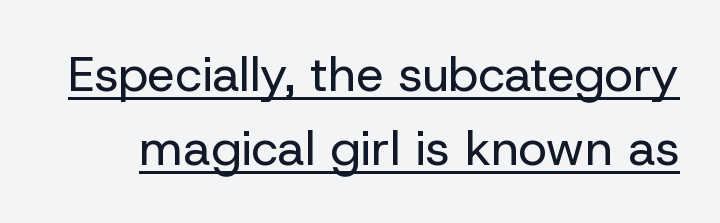
Q: Is the text bold? A: No.
Q: Is the text italic (slanted)? A: No, it is upright.
Q: Is the typeface a serif or a sans-serif typeface? A: Sans-serif.
Q: Is the text underlined? A: Yes.
Q: Is the spacing between letters normal or unusually wide? A: Normal.
Q: Is the spacing between lines tight, normal or loose? A: Normal.
Q: Width (condensed, normal, or wide)? A: Normal.
Q: Stroke contrast? A: Low.
Q: x-height? A: Medium.
Q: Monospaced? A: No.
